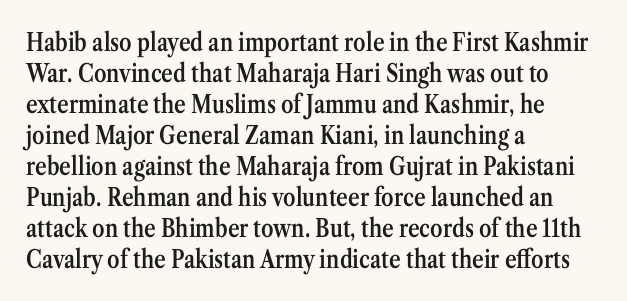
A classic flush-left, rag-right setting is used for this passage. The face used here is rendered with its standard letterfit. Decoration check: the copy has no underline. Caption: semibold face, moderately heavy strokes. Quick note: not italic, upright.
